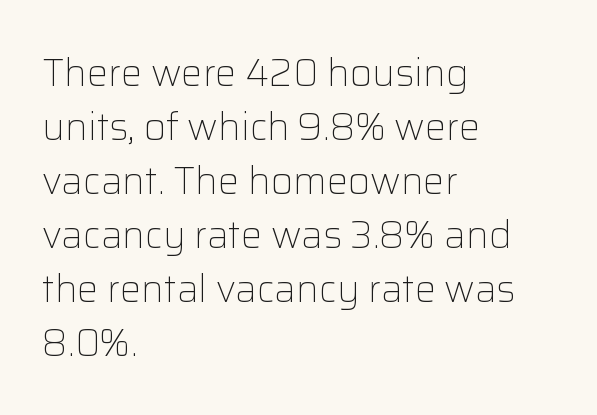
{"serif": "no", "italic": "no", "bold": "no", "weight": "light", "width": "normal", "stroke_contrast": "low", "x_height": "medium", "monospaced": "no", "underline": "no", "align": "left", "line_spacing": "normal", "line_spacing_ratio": 1.42, "letter_spacing": "normal", "letter_spacing_em": 0.0, "glyph_px": 38}
